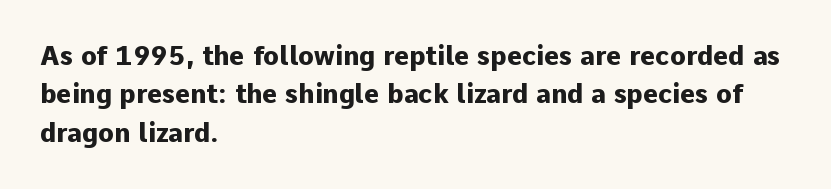
A typesetter would mark this as roman, not italic. Rule under the text: the space is simply empty. Layout note: lines flush left. The designer left line spacing at the default. What weight is shown? A full bold with thick strokes. This sample uses plain, unmodified letter spacing.
